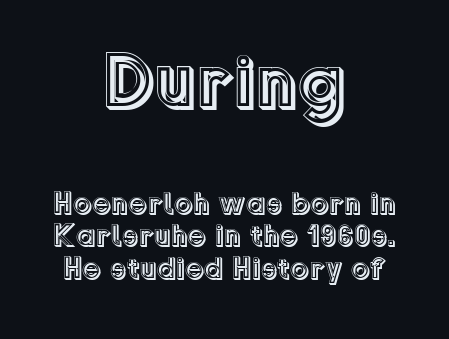
The image shows 74 px text type, upright; set centered, tight line spacing (1.07x), normal letter spacing, not underlined; the first (top) block is 2.47x larger; a medium x-height.
